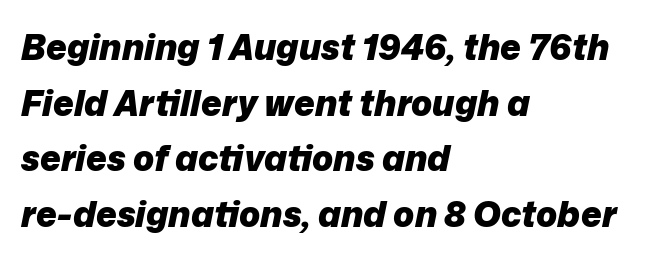
{"italic": "yes", "lean": "right", "slant_degrees": 12, "bold": "yes", "weight": "heavy", "width": "normal", "stroke_contrast": "low", "x_height": "medium", "monospaced": "no", "underline": "no", "align": "left", "line_spacing": "normal", "line_spacing_ratio": 1.59, "letter_spacing": "normal", "letter_spacing_em": 0.0, "glyph_px": 35}
